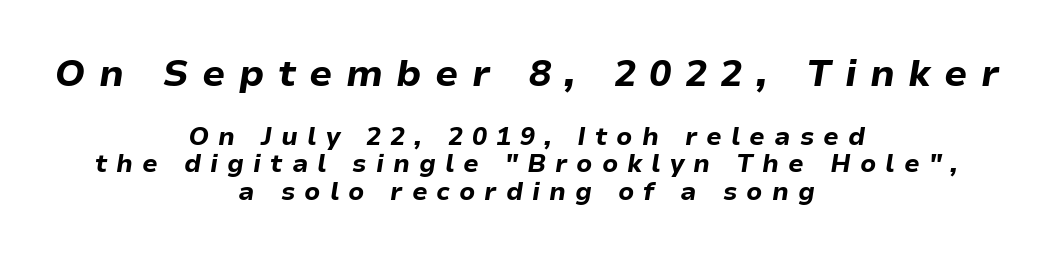
Q: Is the text bold? A: Yes.
Q: Is the text italic (slanted)? A: Yes, it leans right by about 9 degrees.
Q: Is the text underlined? A: No.
Q: How is the paragraph aligned? A: Centered.
Q: Is the spacing between letters normal or unusually wide? A: Unusually wide.
Q: Is the spacing between lines tight, normal or loose? A: Tight.
Q: Which block of text is set in a larger size, the first (top) or the second (bottom)? A: The first (top) one.
Q: Width (condensed, normal, or wide)? A: Normal.
Q: Stroke contrast? A: Low.
Q: x-height? A: Medium.
Q: Monospaced? A: No.
